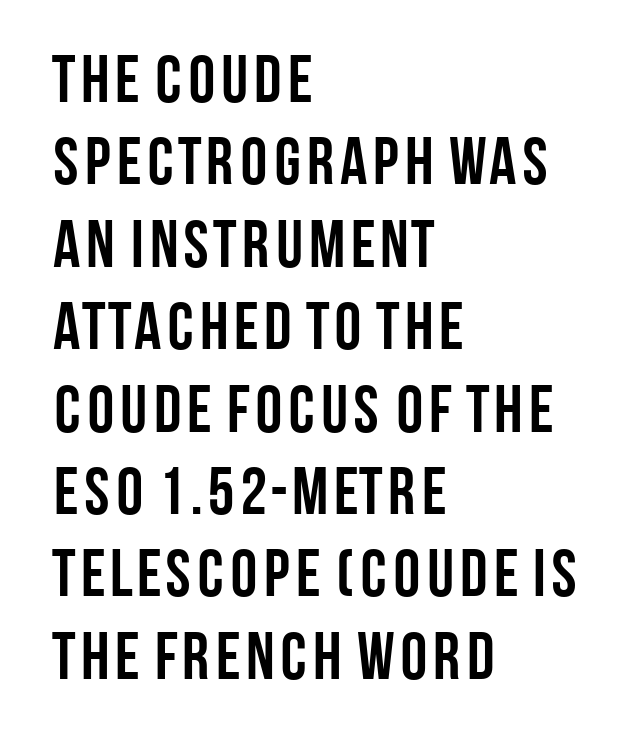
The image shows 67 px semibold, condensed sans-serif type, upright; set left-aligned, line spacing 1.23x, normal letter spacing, not underlined; low stroke contrast and a large x-height.
